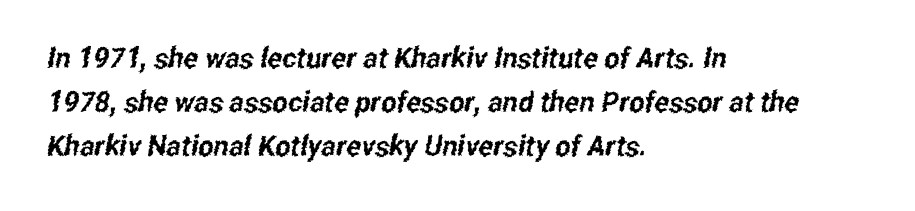
Q: Is the typeface a serif or a sans-serif typeface? A: Sans-serif.
Q: Is the text underlined? A: No.
Q: How is the paragraph aligned? A: Left-aligned.
Q: Is the spacing between letters normal or unusually wide? A: Normal.
Q: Is the spacing between lines tight, normal or loose? A: Normal.
Q: Width (condensed, normal, or wide)? A: Condensed.
Q: Stroke contrast? A: Low.
Q: x-height? A: Medium.
Q: Monospaced? A: No.
